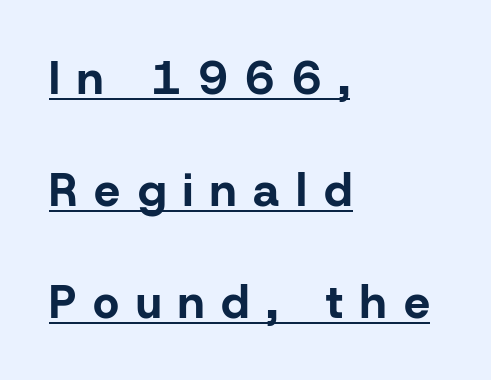
{"serif": "no", "italic": "no", "bold": "yes", "weight": "bold", "width": "normal", "stroke_contrast": "low", "x_height": "medium", "monospaced": "no", "underline": "yes", "align": "left", "line_spacing": "loose", "line_spacing_ratio": 2.44, "letter_spacing": "wide", "letter_spacing_em": 0.37, "glyph_px": 46}
